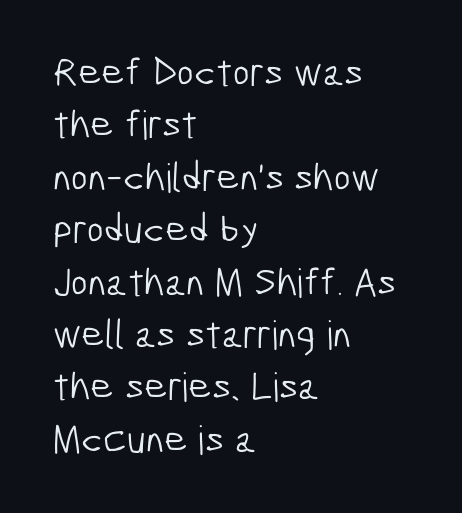
The image shows 40 px light, condensed sans-serif type; set left-aligned, normal line spacing (1.31x), normal letter spacing, not underlined; low stroke contrast and a medium x-height.
